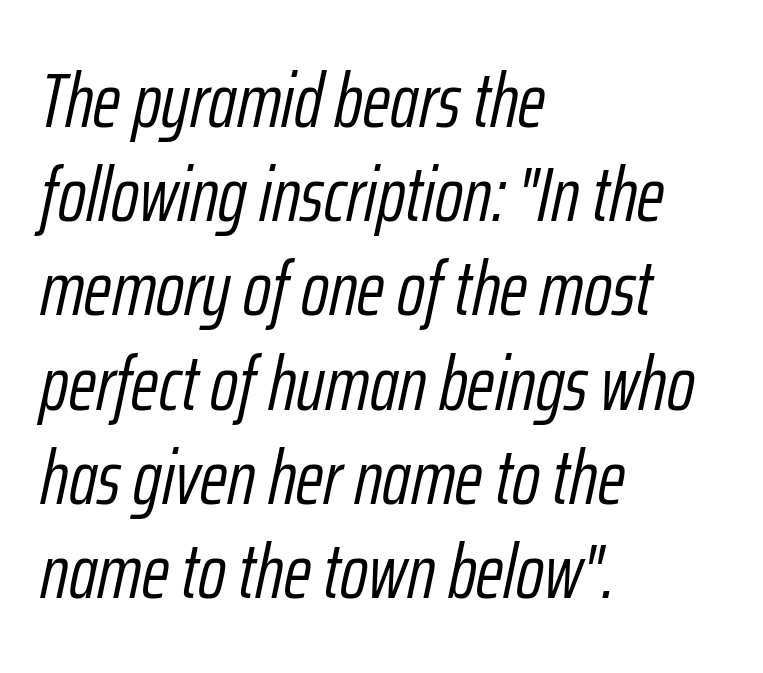
Quick note: italic. Each line starts at the same left margin while the right side varies. Descenders are the only things crossing below the line. Weight: in the light-to-regular range.
